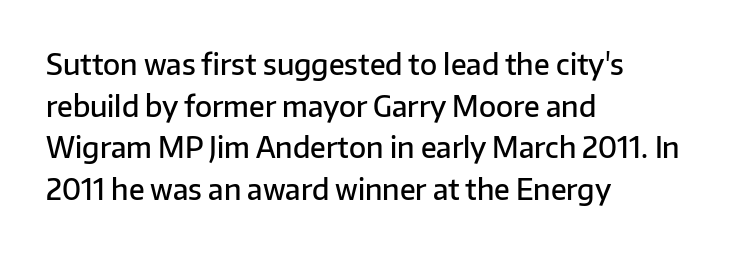
Is the type bold? Partly — it's a semibold, heavier than regular but not fully bold. Glance below the letters and you will spot only blank space. These lines keep a tight, regular rhythm from letter to letter. Do the characters align in a grid? No, the font is proportional. Observe the absence of serifs on each vertical stroke in this sample.
